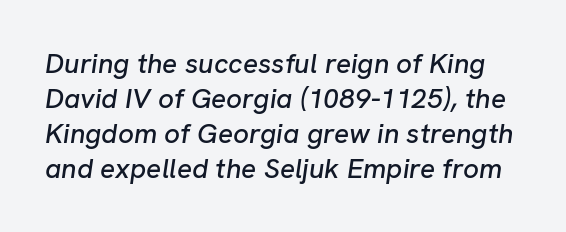
The image shows 28 px text type, italic (leaning right); set normal line spacing (1.25x), normal letter spacing, not underlined; low stroke contrast and a medium x-height.
